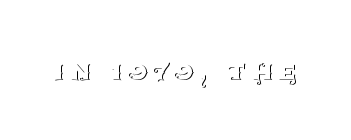
{"serif": "yes", "italic": "no", "bold": "no", "weight": "thin", "width": "normal", "stroke_contrast": "medium", "x_height": "large", "monospaced": "no", "underline": "no", "letter_spacing": "wide", "letter_spacing_em": 0.21, "glyph_px": 31}
